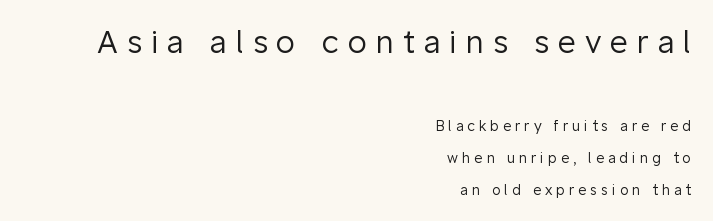
The typesetting does not lean heavy: it is not bold. Underline: absent. Line endings align vertically; line beginnings do not. The first block has been scaled up relative to the second.
